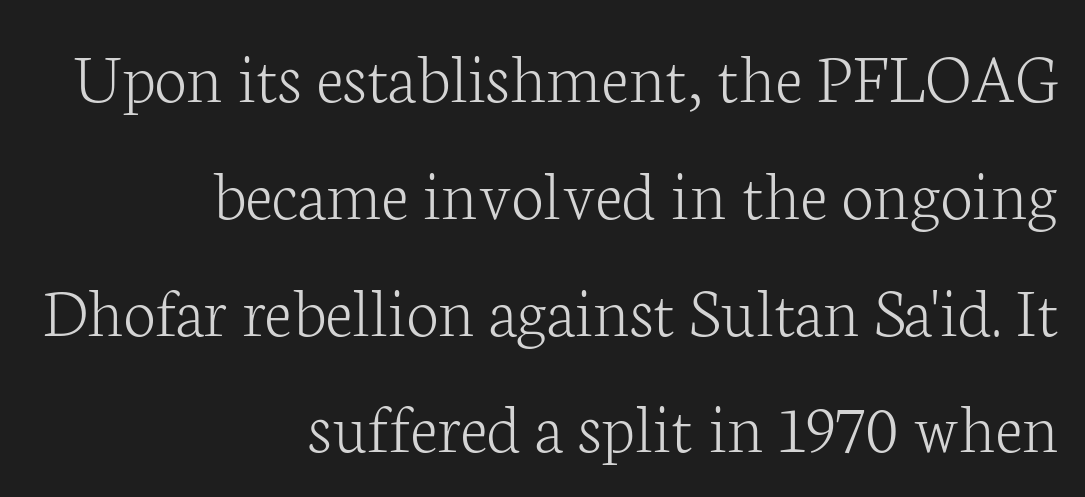
Q: Is the text bold? A: No.
Q: Is the text italic (slanted)? A: No, it is upright.
Q: Is the typeface a serif or a sans-serif typeface? A: Serif.
Q: Is the text underlined? A: No.
Q: How is the paragraph aligned? A: Right-aligned.
Q: Is the spacing between letters normal or unusually wide? A: Normal.
Q: Is the spacing between lines tight, normal or loose? A: Normal.
Q: Width (condensed, normal, or wide)? A: Normal.
Q: Stroke contrast? A: Low.
Q: x-height? A: Medium.
Q: Monospaced? A: No.
